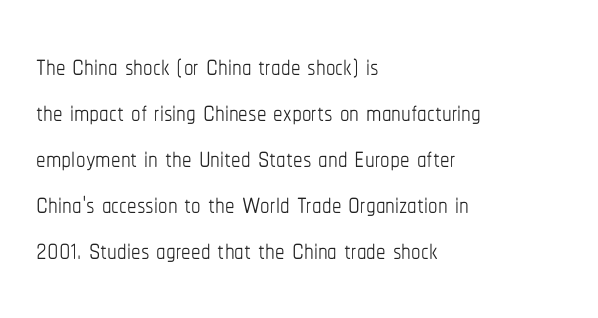
Q: Is the text bold? A: No.
Q: Is the text italic (slanted)? A: No, it is upright.
Q: Is the text underlined? A: No.
Q: How is the paragraph aligned? A: Left-aligned.
Q: Is the spacing between letters normal or unusually wide? A: Normal.
Q: Width (condensed, normal, or wide)? A: Condensed.
Q: Stroke contrast? A: Low.
Q: x-height? A: Medium.
Q: Monospaced? A: No.
